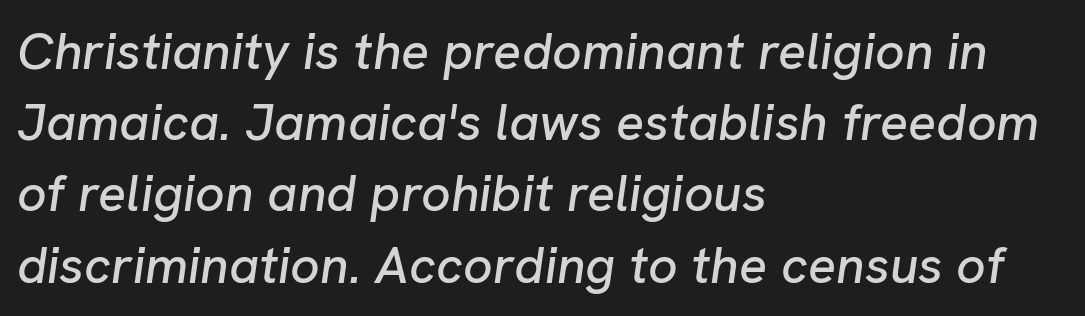
Looks like regular typesetting: each glyph gets only the width it needs. Clear beneath every line of the passage. The axis of the letterforms is tilted away from vertical. Layout note: lines flush left.
